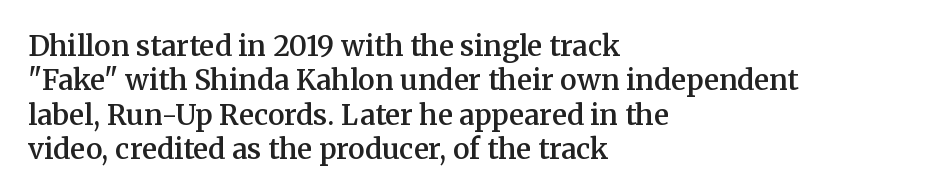
Q: Is the text bold? A: Semi-bold.
Q: Is the text italic (slanted)? A: No, it is upright.
Q: Is the typeface a serif or a sans-serif typeface? A: Serif.
Q: Is the text underlined? A: No.
Q: How is the paragraph aligned? A: Left-aligned.
Q: Is the spacing between letters normal or unusually wide? A: Normal.
Q: Width (condensed, normal, or wide)? A: Normal.
Q: Stroke contrast? A: Medium.
Q: x-height? A: Medium.
Q: Monospaced? A: No.
